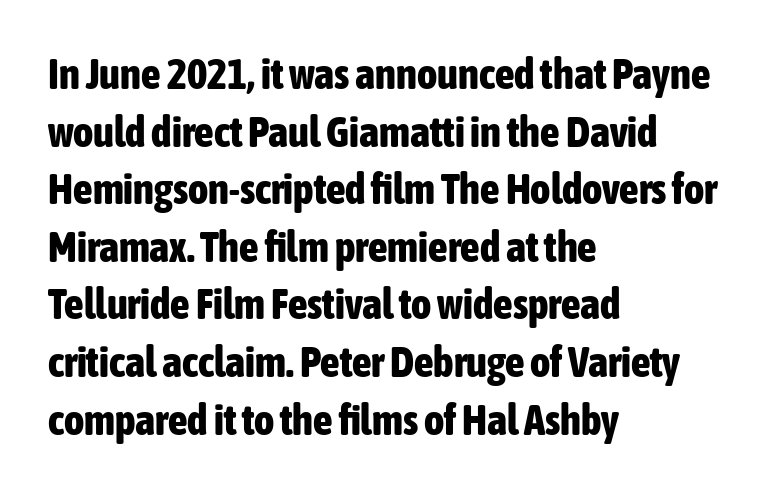
{"serif": "no", "italic": "no", "bold": "yes", "weight": "bold", "width": "condensed", "stroke_contrast": "low", "x_height": "medium", "monospaced": "no", "underline": "no", "align": "left", "line_spacing": "normal", "line_spacing_ratio": 1.34, "letter_spacing": "normal", "letter_spacing_em": 0.0, "glyph_px": 43}
